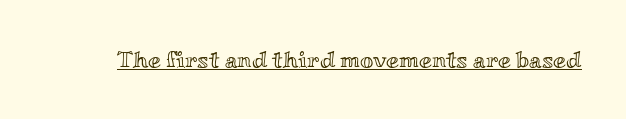
You can see a thin bar hugging the bottom of the glyphs. This rendering leaves character spacing at its baseline value. Style check: upright.
